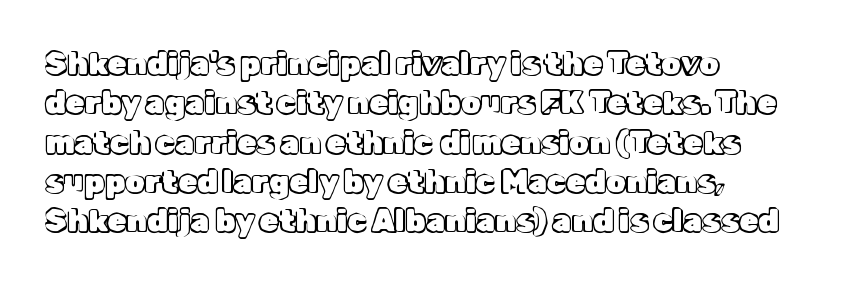
{"italic": "no", "width": "normal", "x_height": "medium", "monospaced": "no", "underline": "no", "align": "left", "line_spacing": "normal", "line_spacing_ratio": 1.27, "letter_spacing": "normal", "letter_spacing_em": 0.0, "glyph_px": 31}
